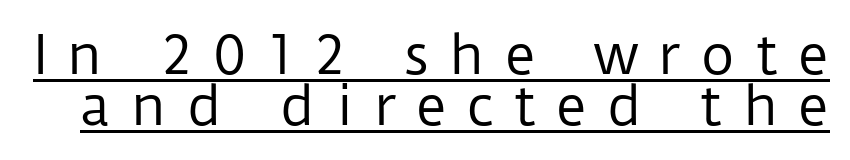
The image shows 53 px regular-weight sans-serif type, upright; set tight line spacing (0.96x), unusually wide letter spacing (+0.38 em), underlined; low stroke contrast and a medium x-height.
